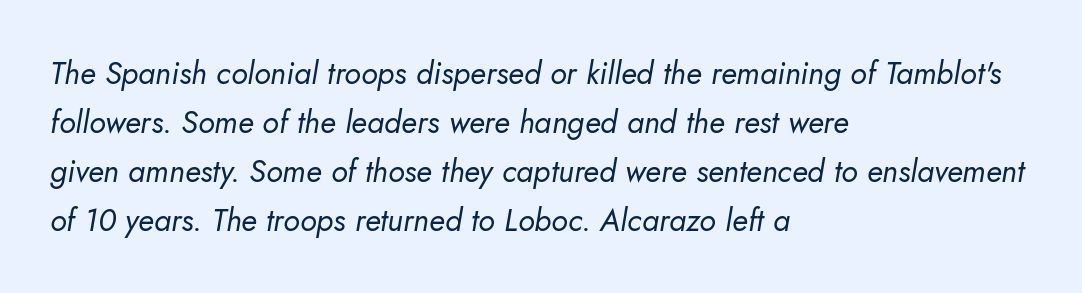
The image shows 31 px regular-weight type, italic (leaning right); set left-aligned, normal line spacing (1.58x), normal letter spacing, not underlined; low stroke contrast and a small x-height.
